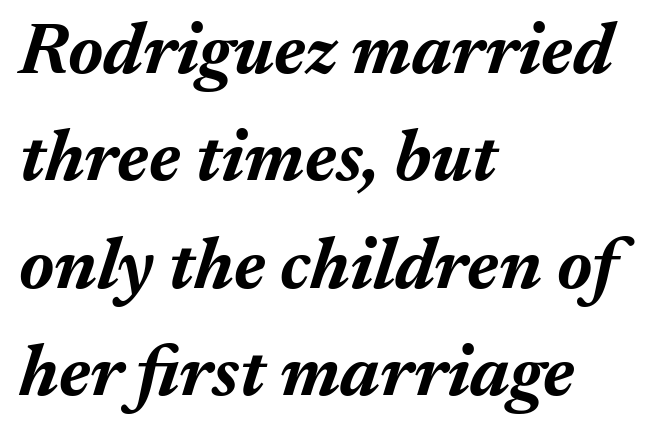
The image shows 73 px bold type, italic (leaning right); set left-aligned, normal line spacing (1.47x), normal letter spacing, not underlined; medium stroke contrast and a medium x-height.
